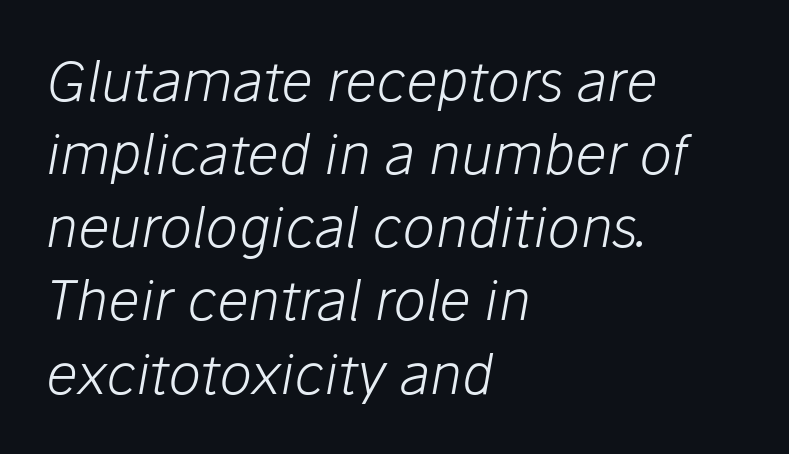
{"italic": "yes", "lean": "right", "slant_degrees": 10, "bold": "no", "weight": "light", "width": "normal", "stroke_contrast": "low", "x_height": "medium", "monospaced": "no", "underline": "no", "align": "left", "line_spacing": "normal", "line_spacing_ratio": 1.33, "letter_spacing": "normal", "letter_spacing_em": 0.0, "glyph_px": 55}
